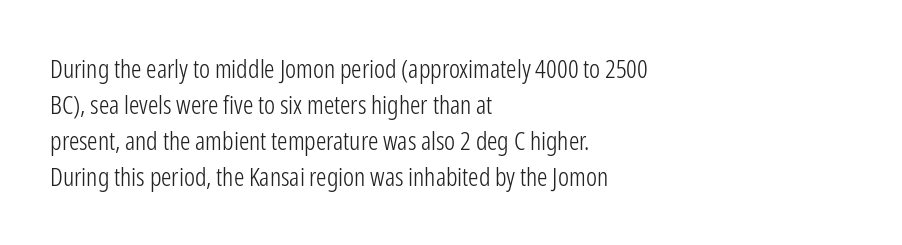
{"italic": "no", "bold": "no", "underline": "no", "align": "left", "line_spacing": "normal", "line_spacing_ratio": 1.39, "letter_spacing": "normal", "letter_spacing_em": 0.0, "glyph_px": 26}
